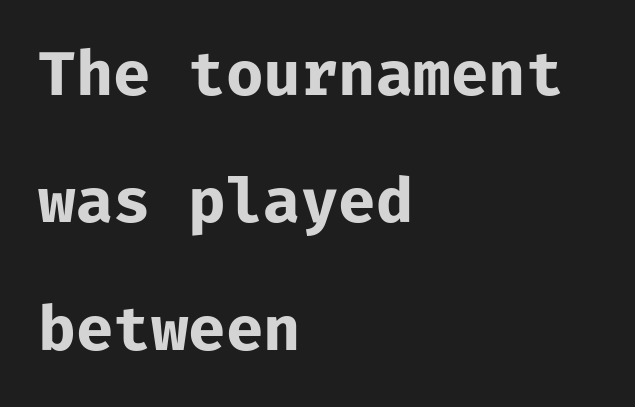
No word sits above an underline. The space between consecutive lines is lavish. There is no visible air inserted between adjacent glyphs. In CSS terms this would be text-align: left. Its strokes are broad and dark, the hallmark of bold type. Think of a typewriter: that constant character pitch is what you see here.
